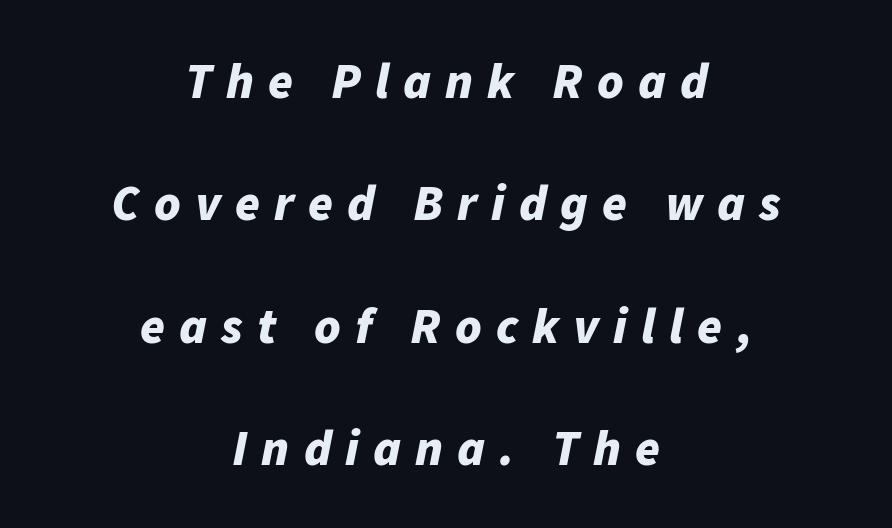
{"italic": "yes", "lean": "right", "slant_degrees": 11, "bold": "yes", "weight": "bold", "width": "normal", "stroke_contrast": "low", "x_height": "medium", "monospaced": "no", "underline": "no", "align": "center", "line_spacing": "loose", "line_spacing_ratio": 2.45, "letter_spacing": "wide", "letter_spacing_em": 0.28, "glyph_px": 50}
